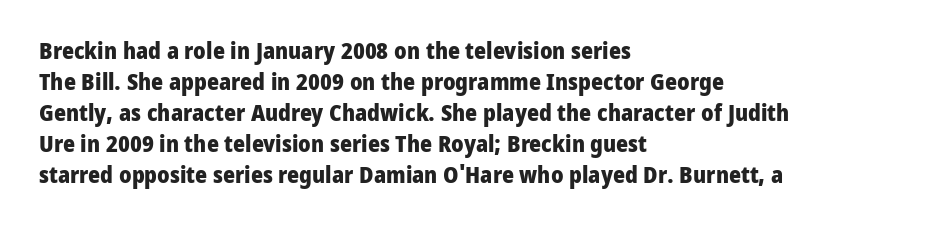
Caption: bold face, heavy strokes. Compared with typical body copy, the letter spacing here is the same. Line starts are locked; line ends wander. The axis of the letterforms is exactly vertical.
